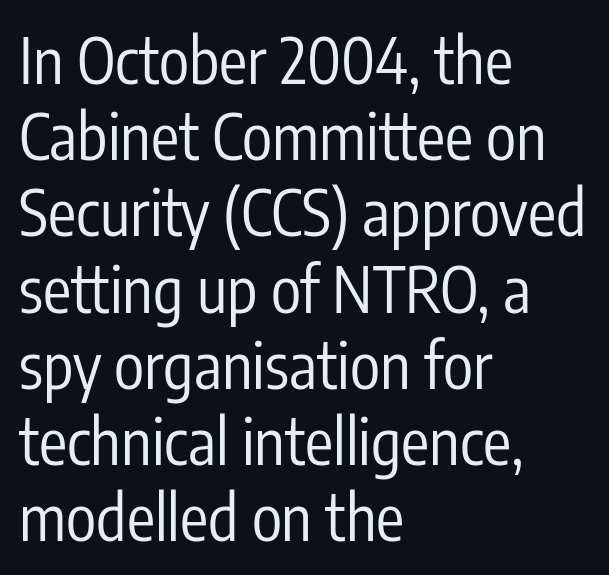
Q: Is the text bold? A: No.
Q: Is the text italic (slanted)? A: No, it is upright.
Q: Is the typeface a serif or a sans-serif typeface? A: Sans-serif.
Q: Is the text underlined? A: No.
Q: How is the paragraph aligned? A: Left-aligned.
Q: Is the spacing between letters normal or unusually wide? A: Normal.
Q: Width (condensed, normal, or wide)? A: Condensed.
Q: Stroke contrast? A: Low.
Q: x-height? A: Medium.
Q: Monospaced? A: No.
